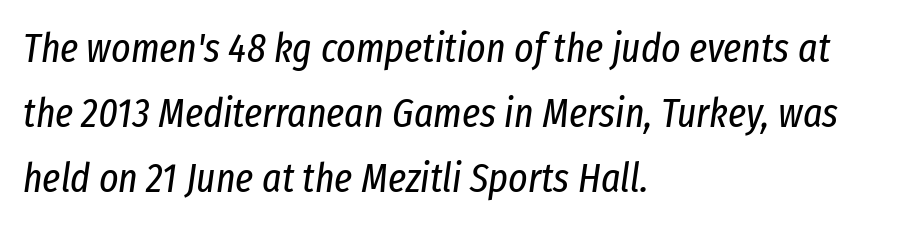
No letter is thick-stroked: the sample isn't bold. Unmarked baselines from the first word to the last. The rows are spaced the way most documents space them. Looks like regular typesetting: each glyph gets only the width it needs. Casual observation: everything's shoved over to the left.
